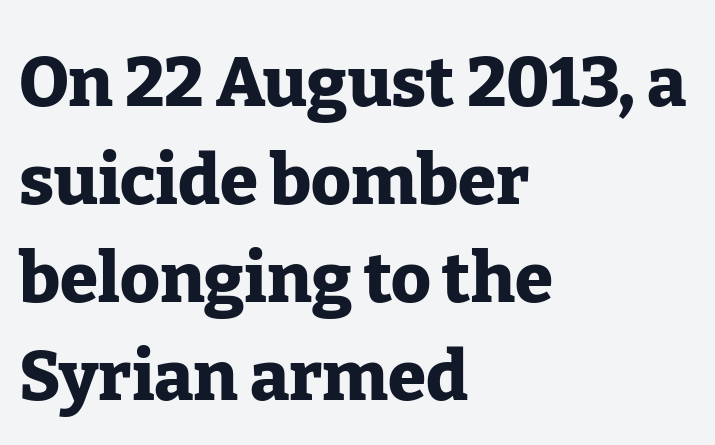
The image shows 69 px heavy serif type, upright; set left-aligned, normal line spacing (1.42x), normal letter spacing, not underlined; low stroke contrast and a medium x-height.
